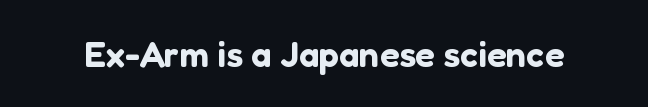
Q: Is the text italic (slanted)? A: No, it is upright.
Q: Is the typeface a serif or a sans-serif typeface? A: Sans-serif.
Q: Is the text underlined? A: No.
Q: Is the spacing between letters normal or unusually wide? A: Normal.
Q: Width (condensed, normal, or wide)? A: Normal.
Q: Stroke contrast? A: Low.
Q: x-height? A: Medium.
Q: Monospaced? A: No.
